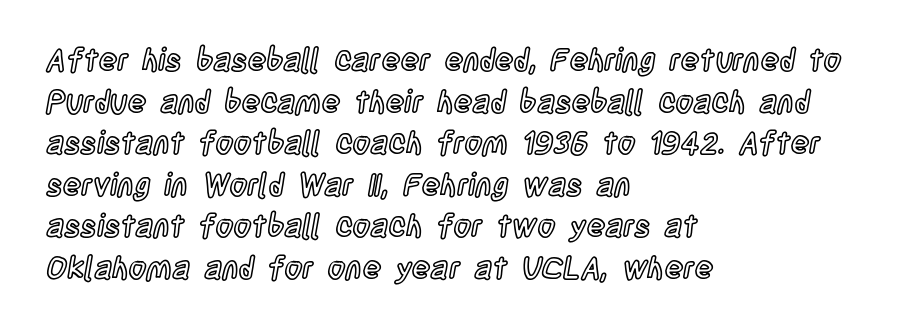
{"width": "condensed", "x_height": "large", "monospaced": "no", "underline": "no", "align": "left", "line_spacing": "normal", "line_spacing_ratio": 1.34, "letter_spacing": "normal", "letter_spacing_em": 0.0, "glyph_px": 31}
